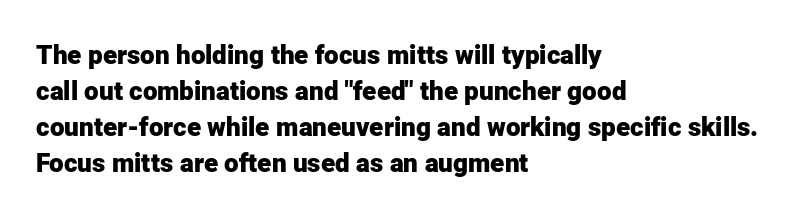
Weight: bold. Inter-character spacing is left at the font's built-in metrics. Check the space under the baseline: it is left empty. These lines sit exactly where default settings would place them. Compared with a centered layout, this one pins lines to the left instead.
